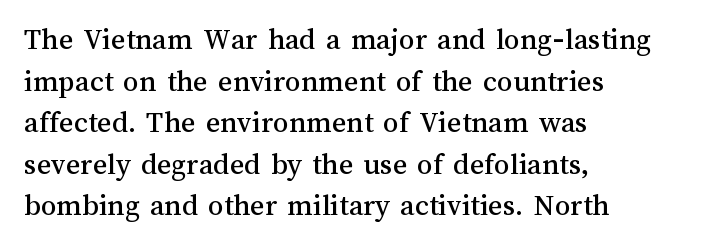
Q: Is the text italic (slanted)? A: No, it is upright.
Q: Is the text underlined? A: No.
Q: How is the paragraph aligned? A: Left-aligned.
Q: Is the spacing between letters normal or unusually wide? A: Normal.
Q: Is the spacing between lines tight, normal or loose? A: Normal.
Q: Width (condensed, normal, or wide)? A: Normal.
Q: Stroke contrast? A: Medium.
Q: x-height? A: Medium.
Q: Monospaced? A: No.
